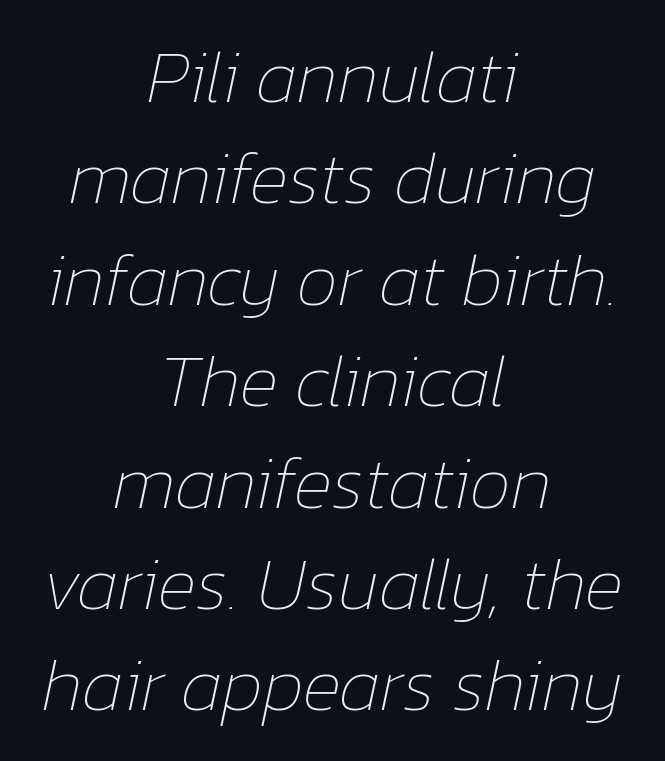
Q: Is the text bold? A: No.
Q: Is the text italic (slanted)? A: Yes, it leans right by about 12 degrees.
Q: Is the text underlined? A: No.
Q: How is the paragraph aligned? A: Centered.
Q: Is the spacing between letters normal or unusually wide? A: Normal.
Q: Is the spacing between lines tight, normal or loose? A: Normal.
Q: Width (condensed, normal, or wide)? A: Normal.
Q: Stroke contrast? A: Low.
Q: x-height? A: Medium.
Q: Monospaced? A: No.
